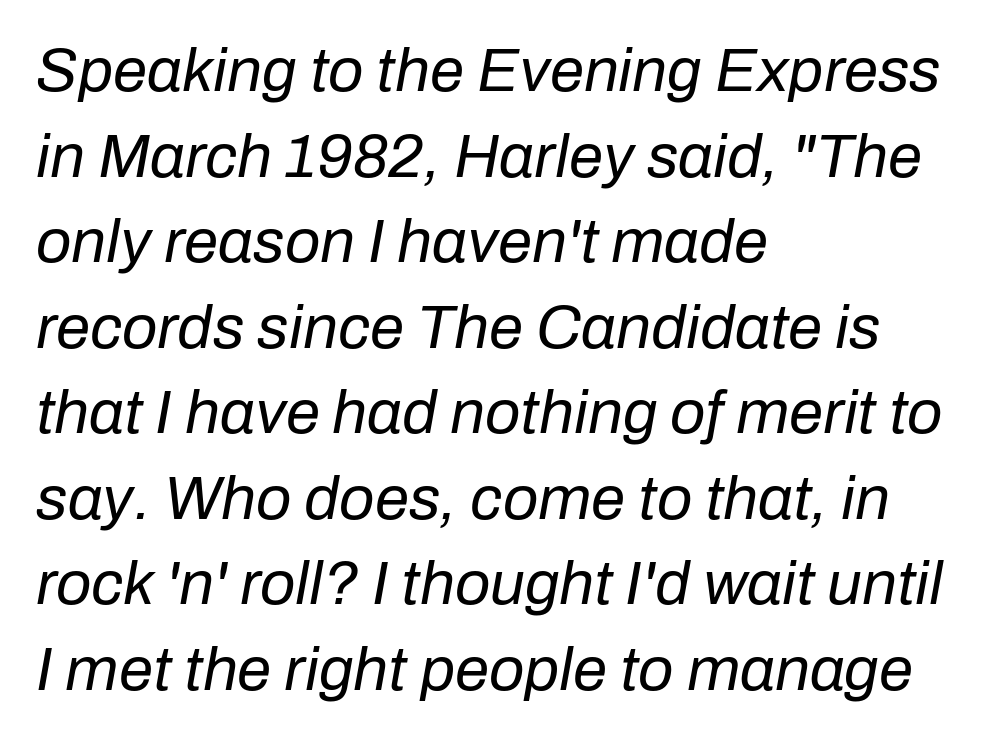
{"italic": "yes", "lean": "right", "slant_degrees": 10, "bold": "no", "weight": "regular", "width": "normal", "stroke_contrast": "low", "x_height": "medium", "monospaced": "no", "underline": "no", "align": "left", "line_spacing": "normal", "line_spacing_ratio": 1.38, "letter_spacing": "normal", "letter_spacing_em": 0.0, "glyph_px": 62}
